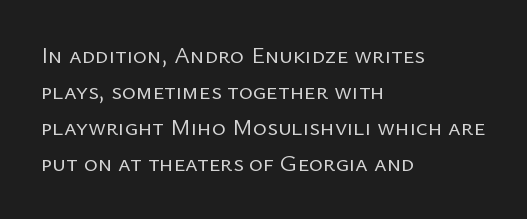
There is no visible air inserted between adjacent glyphs. The rendering anchors every line to the left-hand side. Counters stay open thanks to moderate or lighter strokes. Is there much room between lines? A standard amount, neither cramped nor airy. Type without underlining.
